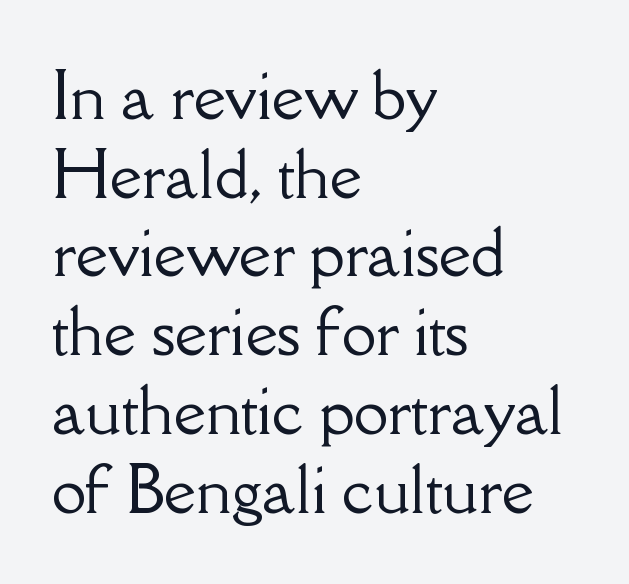
The image shows 62 px serif type, upright; set left-aligned, normal line spacing (1.27x), normal letter spacing, not underlined; low stroke contrast and a small x-height.
